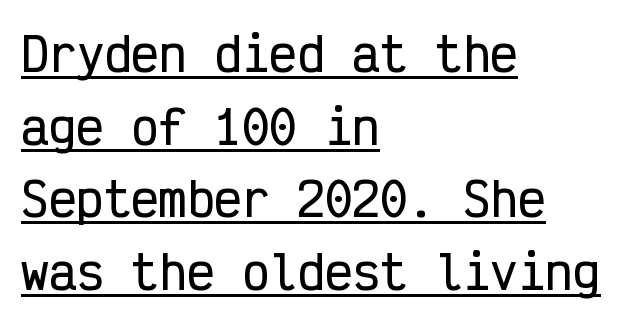
Q: Is the text italic (slanted)? A: No, it is upright.
Q: Is the typeface a serif or a sans-serif typeface? A: Sans-serif.
Q: Is the text underlined? A: Yes.
Q: How is the paragraph aligned? A: Left-aligned.
Q: Is the spacing between letters normal or unusually wide? A: Normal.
Q: Is the spacing between lines tight, normal or loose? A: Normal.
Q: Width (condensed, normal, or wide)? A: Condensed.
Q: Stroke contrast? A: Low.
Q: x-height? A: Medium.
Q: Monospaced? A: Yes.
